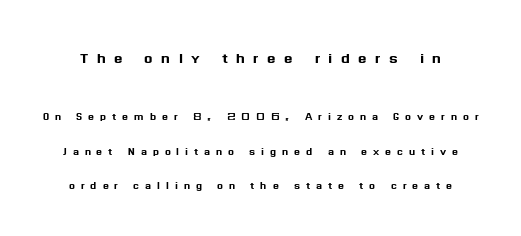
Beneath every word, the page is bare. A great deal of white space separates one row of letters from the next. Characters remain perfectly vertical along every line. Someone cranked the tracking dial way up on this one. Size contrast runs from large at the top to small at the bottom.
